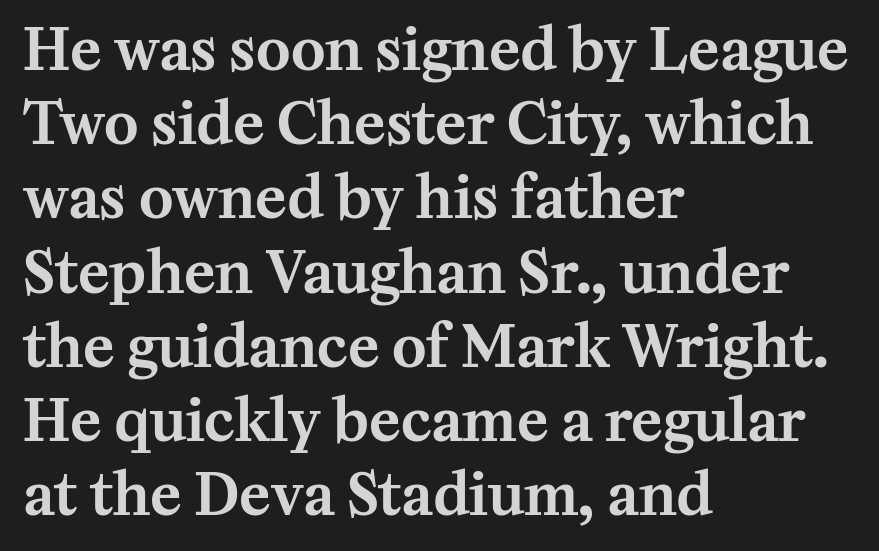
Q: Is the text italic (slanted)? A: No, it is upright.
Q: Is the typeface a serif or a sans-serif typeface? A: Serif.
Q: Is the text underlined? A: No.
Q: How is the paragraph aligned? A: Left-aligned.
Q: Is the spacing between letters normal or unusually wide? A: Normal.
Q: Is the spacing between lines tight, normal or loose? A: Normal.
Q: Width (condensed, normal, or wide)? A: Normal.
Q: Stroke contrast? A: Medium.
Q: x-height? A: Medium.
Q: Monospaced? A: No.
